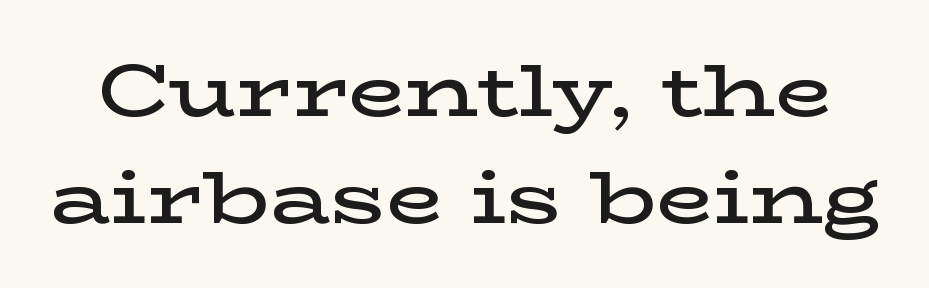
{"serif": "yes", "italic": "no", "bold": "semi", "weight": "semibold", "width": "wide", "stroke_contrast": "low", "x_height": "medium", "monospaced": "no", "underline": "no", "line_spacing": "normal", "line_spacing_ratio": 1.45, "letter_spacing": "normal", "letter_spacing_em": 0.0, "glyph_px": 74}
